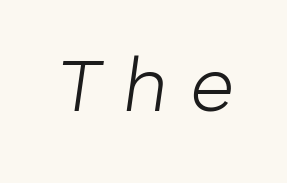
The image shows 76 px light type, italic (leaning right); set unusually wide letter spacing (+0.3 em), not underlined; low stroke contrast and a medium x-height.
